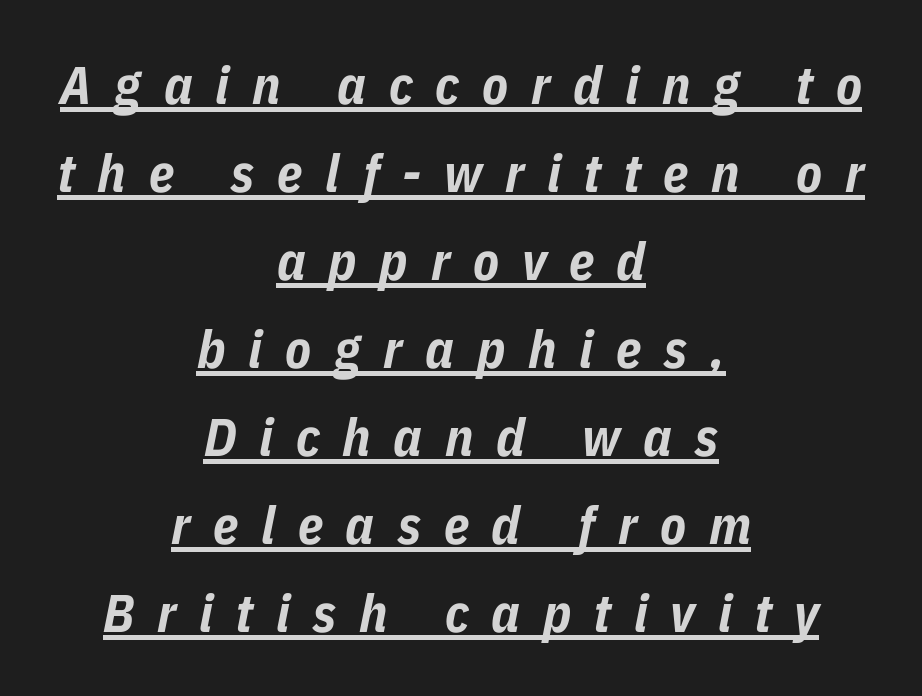
Q: Is the text bold? A: Yes.
Q: Is the text italic (slanted)? A: Yes, it leans right by about 11 degrees.
Q: Is the text underlined? A: Yes.
Q: How is the paragraph aligned? A: Centered.
Q: Is the spacing between letters normal or unusually wide? A: Unusually wide.
Q: Is the spacing between lines tight, normal or loose? A: Normal.
Q: Width (condensed, normal, or wide)? A: Condensed.
Q: Stroke contrast? A: Low.
Q: x-height? A: Medium.
Q: Monospaced? A: No.
